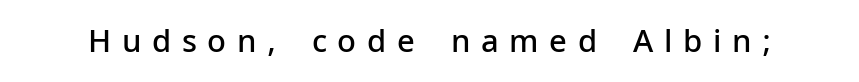
{"serif": "no", "italic": "no", "bold": "semi", "weight": "semibold", "width": "normal", "stroke_contrast": "low", "x_height": "medium", "monospaced": "no", "underline": "no", "letter_spacing": "wide", "letter_spacing_em": 0.34, "glyph_px": 31}
